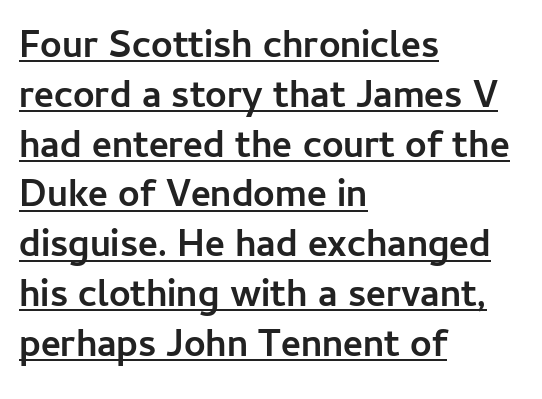
Q: Is the text bold? A: Yes.
Q: Is the text italic (slanted)? A: No, it is upright.
Q: Is the typeface a serif or a sans-serif typeface? A: Sans-serif.
Q: Is the text underlined? A: Yes.
Q: How is the paragraph aligned? A: Left-aligned.
Q: Is the spacing between letters normal or unusually wide? A: Normal.
Q: Is the spacing between lines tight, normal or loose? A: Normal.
Q: Width (condensed, normal, or wide)? A: Normal.
Q: Stroke contrast? A: Low.
Q: x-height? A: Medium.
Q: Monospaced? A: No.
